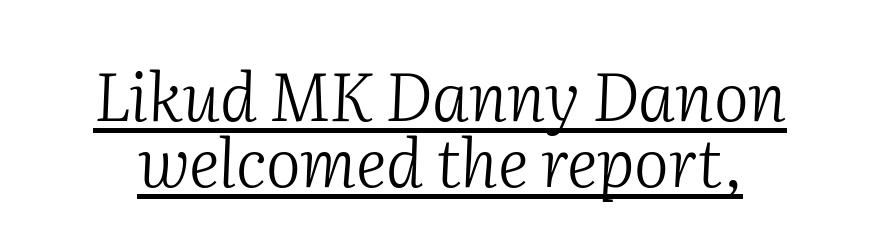
{"serif": "yes", "italic": "yes", "lean": "right", "slant_degrees": 2, "bold": "no", "weight": "light", "width": "normal", "stroke_contrast": "medium", "x_height": "medium", "monospaced": "no", "underline": "yes", "line_spacing": "tight", "line_spacing_ratio": 1.0, "letter_spacing": "normal", "letter_spacing_em": 0.0, "glyph_px": 66}
